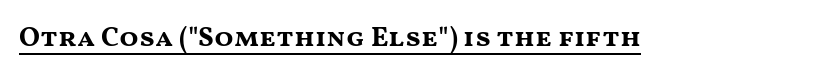
The image shows 28 px bold, wide sans-serif type, upright; set normal letter spacing, underlined; medium stroke contrast and a medium x-height.
